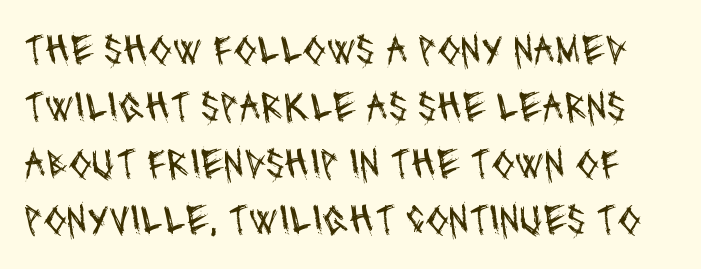
Q: Is the text bold? A: No.
Q: Is the typeface a serif or a sans-serif typeface? A: Sans-serif.
Q: Is the text underlined? A: No.
Q: Is the spacing between letters normal or unusually wide? A: Normal.
Q: Is the spacing between lines tight, normal or loose? A: Normal.
Q: Width (condensed, normal, or wide)? A: Condensed.
Q: Stroke contrast? A: Medium.
Q: x-height? A: Large.
Q: Monospaced? A: No.
